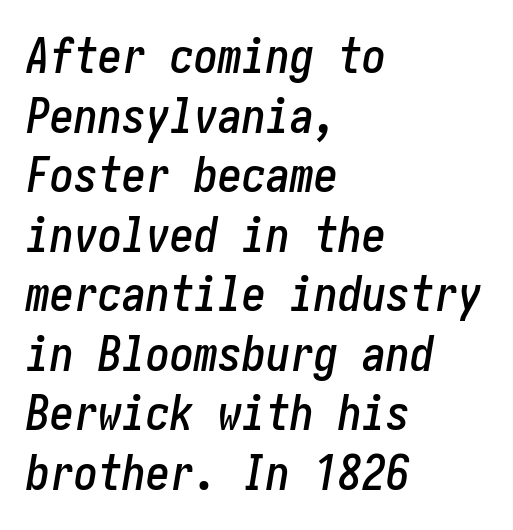
Q: Is the text italic (slanted)? A: Yes, it leans right by about 10 degrees.
Q: Is the text underlined? A: No.
Q: How is the paragraph aligned? A: Left-aligned.
Q: Is the spacing between letters normal or unusually wide? A: Normal.
Q: Width (condensed, normal, or wide)? A: Condensed.
Q: Stroke contrast? A: Low.
Q: x-height? A: Medium.
